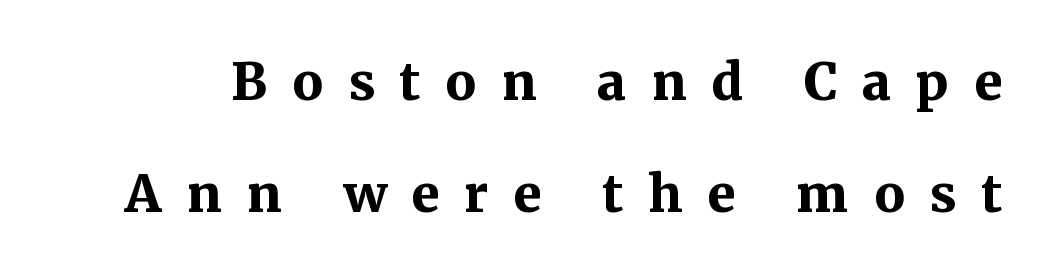
The image shows 69 px semibold serif type, upright; set normal line spacing (1.62x), unusually wide letter spacing (+0.36 em), not underlined; medium stroke contrast and a medium x-height.
